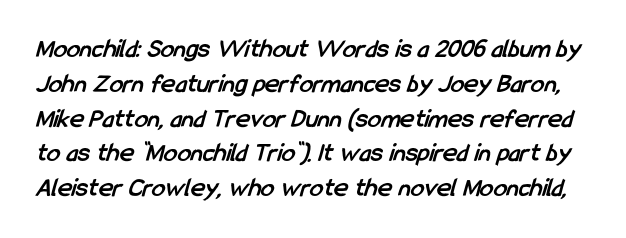
The image shows 27 px bold type; set normal line spacing (1.29x), normal letter spacing, not underlined.
